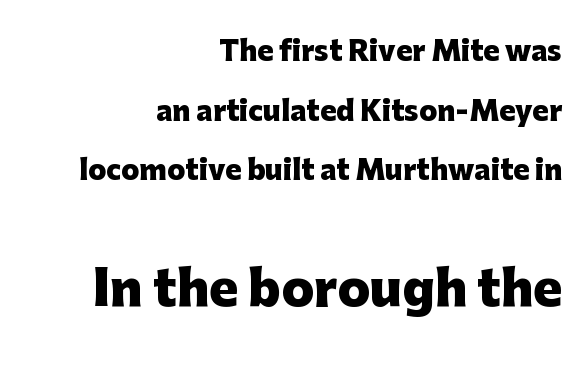
Q: Is the text bold? A: Yes.
Q: Is the text italic (slanted)? A: No, it is upright.
Q: Is the typeface a serif or a sans-serif typeface? A: Sans-serif.
Q: Is the text underlined? A: No.
Q: How is the paragraph aligned? A: Right-aligned.
Q: Is the spacing between letters normal or unusually wide? A: Normal.
Q: Is the spacing between lines tight, normal or loose? A: Loose.
Q: Which block of text is set in a larger size, the first (top) or the second (bottom)? A: The second (bottom) one.
Q: Width (condensed, normal, or wide)? A: Normal.
Q: Stroke contrast? A: Low.
Q: x-height? A: Medium.
Q: Monospaced? A: No.
